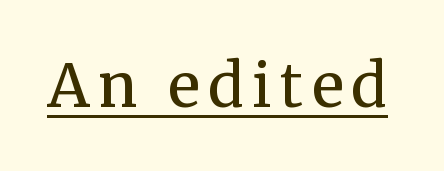
{"serif": "yes", "italic": "no", "bold": "no", "weight": "regular", "width": "normal", "stroke_contrast": "medium", "x_height": "medium", "monospaced": "no", "underline": "yes", "glyph_px": 60}
